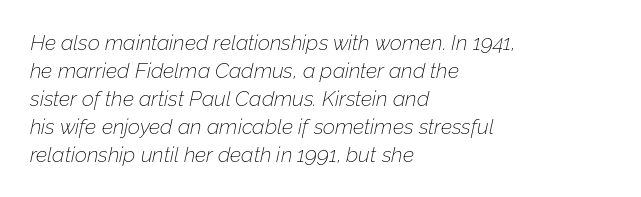
Q: Is the text bold? A: No.
Q: Is the text italic (slanted)? A: Yes, it leans right by about 12 degrees.
Q: Is the text underlined? A: No.
Q: How is the paragraph aligned? A: Left-aligned.
Q: Is the spacing between letters normal or unusually wide? A: Normal.
Q: Is the spacing between lines tight, normal or loose? A: Normal.
